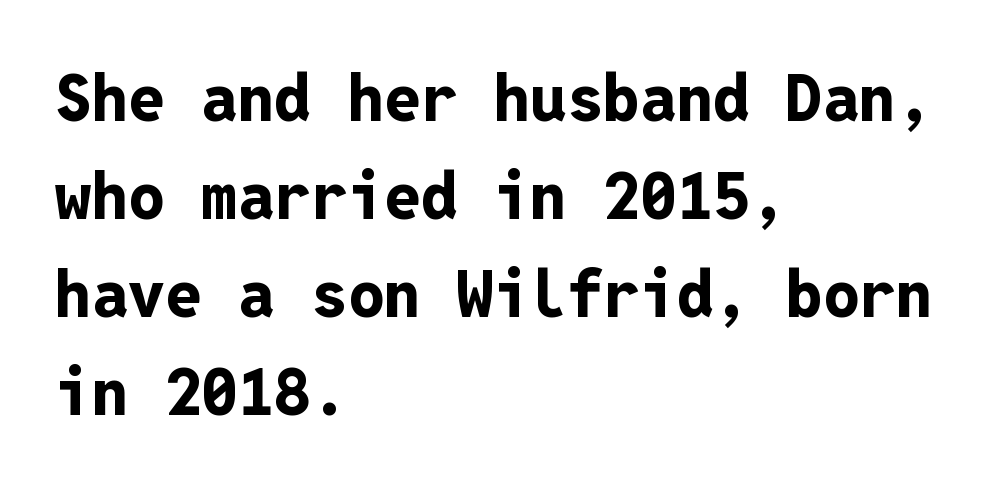
{"serif": "no", "italic": "no", "bold": "yes", "weight": "bold", "width": "normal", "stroke_contrast": "low", "x_height": "medium", "monospaced": "yes", "underline": "no", "align": "left", "line_spacing": "normal", "line_spacing_ratio": 1.51, "letter_spacing": "normal", "letter_spacing_em": 0.0, "glyph_px": 65}
